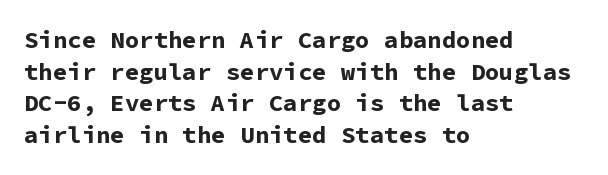
The image shows 24 px bold type, upright; set left-aligned, normal line spacing (1.32x), normal letter spacing, not underlined.
